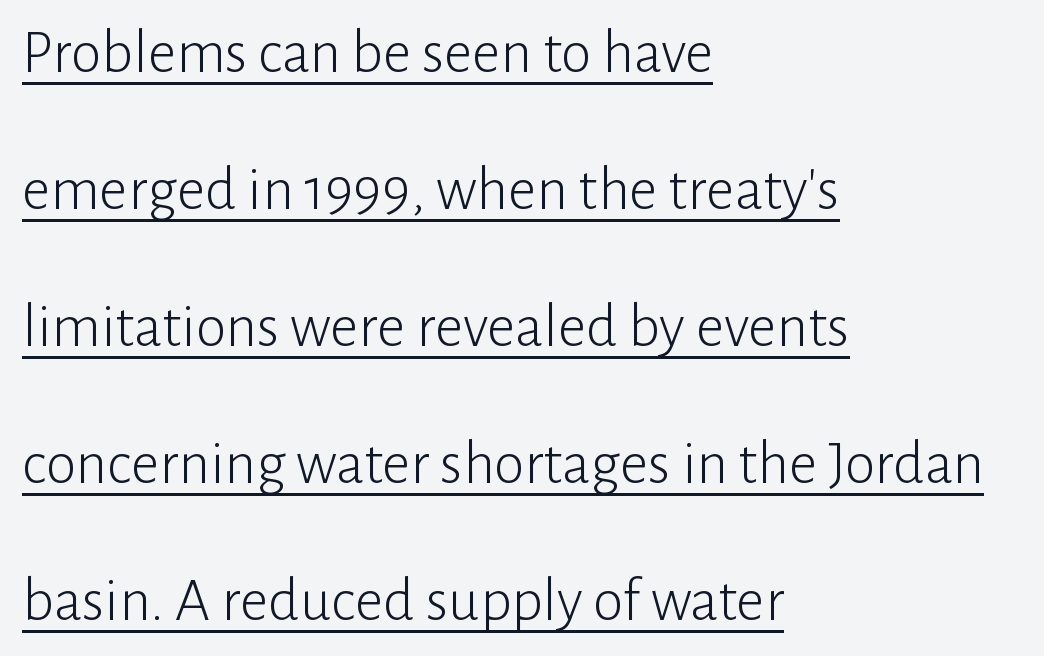
The image shows 62 px light sans-serif type, upright; set left-aligned, loose line spacing (2.21x), normal letter spacing, underlined; low stroke contrast and a medium x-height.
